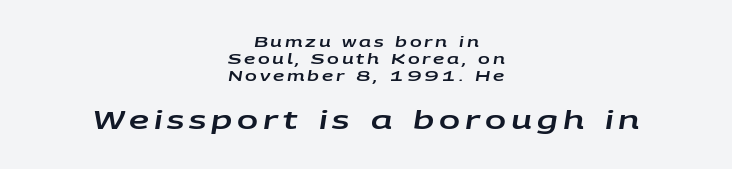
Q: Is the text italic (slanted)? A: Yes, it leans right by about 9 degrees.
Q: Is the text underlined? A: No.
Q: How is the paragraph aligned? A: Centered.
Q: Is the spacing between letters normal or unusually wide? A: Unusually wide.
Q: Which block of text is set in a larger size, the first (top) or the second (bottom)? A: The second (bottom) one.
